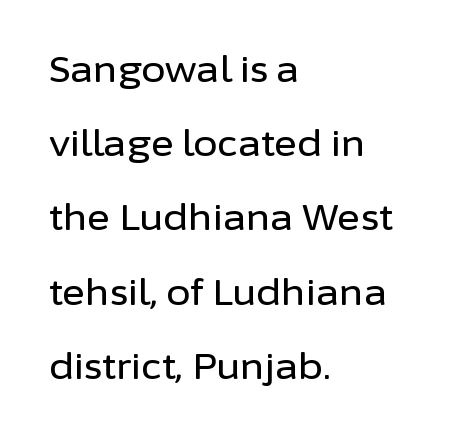
Here the designer chose a conventional face with non-uniform glyph widths. Which margin do the lines hug? The left one — the right edge is uneven. Characters remain perfectly vertical along every line. Does the type have serifs? No, each stem ends abruptly. Does extra space separate the letters? No, they use regular spacing. What's the leading like? Stretched, with rows far apart.
